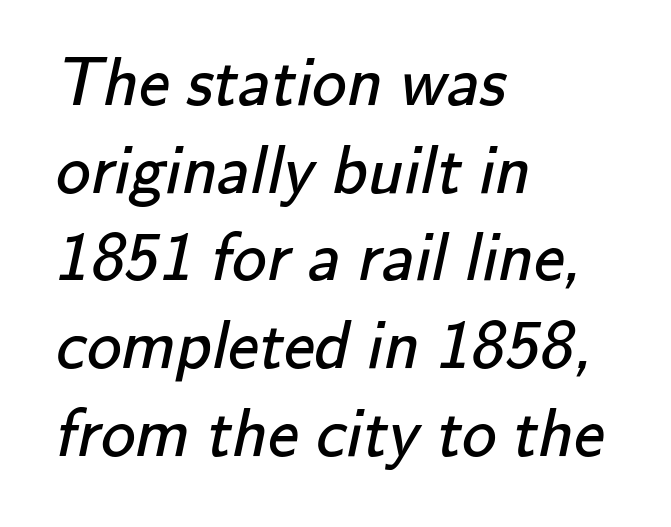
{"serif": "no", "bold": "no", "weight": "regular", "width": "normal", "stroke_contrast": "low", "x_height": "small", "monospaced": "no", "underline": "no", "align": "left", "line_spacing": "normal", "line_spacing_ratio": 1.27, "letter_spacing": "normal", "letter_spacing_em": 0.0, "glyph_px": 69}
